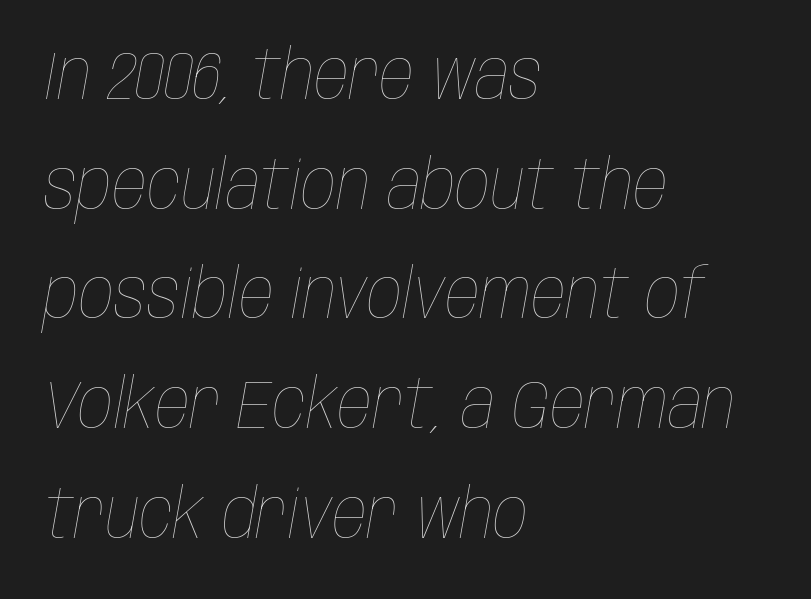
The image shows 69 px thin, condensed type, italic (leaning right); set left-aligned, normal line spacing (1.59x), normal letter spacing, not underlined; low stroke contrast and a large x-height.
